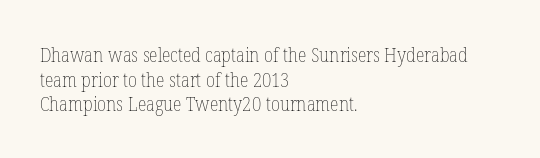
Q: Is the text bold? A: No.
Q: Is the text italic (slanted)? A: No, it is upright.
Q: Is the text underlined? A: No.
Q: How is the paragraph aligned? A: Left-aligned.
Q: Is the spacing between letters normal or unusually wide? A: Normal.
